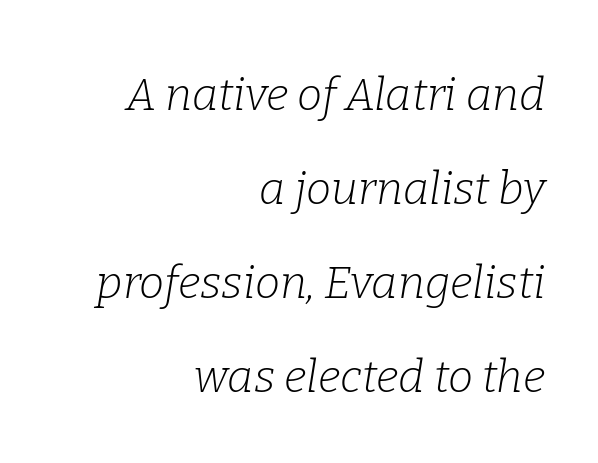
The image shows 45 px light serif type, italic (leaning right); set right-aligned, loose line spacing (2.09x), normal letter spacing, not underlined; low stroke contrast and a medium x-height.
